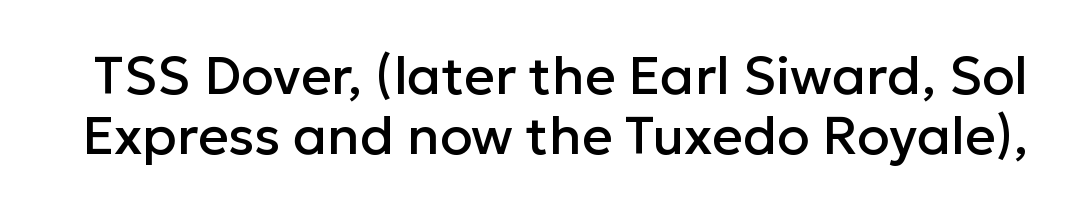
{"serif": "no", "italic": "no", "width": "normal", "stroke_contrast": "low", "x_height": "medium", "monospaced": "no", "underline": "no", "line_spacing": "tight", "line_spacing_ratio": 1.13, "letter_spacing": "normal", "letter_spacing_em": 0.0, "glyph_px": 53}
